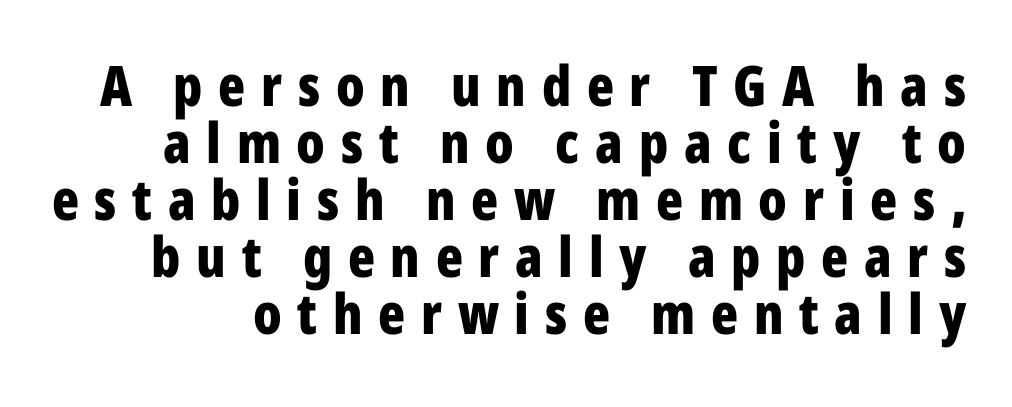
{"serif": "no", "italic": "no", "bold": "yes", "weight": "bold", "width": "condensed", "stroke_contrast": "low", "x_height": "medium", "monospaced": "no", "underline": "no", "line_spacing": "tight", "line_spacing_ratio": 1.02, "letter_spacing": "wide", "letter_spacing_em": 0.28, "glyph_px": 56}
